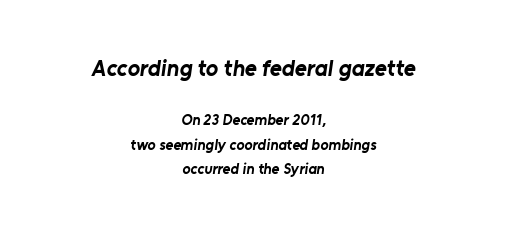
There is no visible air inserted between adjacent glyphs. Students, this is bold: see how much ink each stroke carries. Casual observation: everything's sitting right in the middle. The earlier block is typeset at a bigger size than the later block. In terms of leading, this rendering sits right in the middle. A bare baseline throughout the passage.
